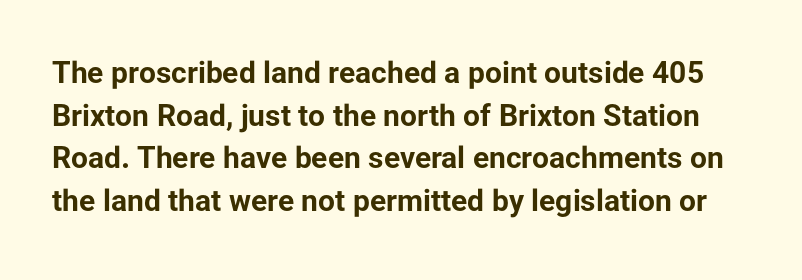
Look at the tracking — it's just the regular setting, nothing added. A normal amount of white space separates one row of letters from the next. These lines are rendered in a variable-pitch font. Stroke terminals: plain, sans-serif.
